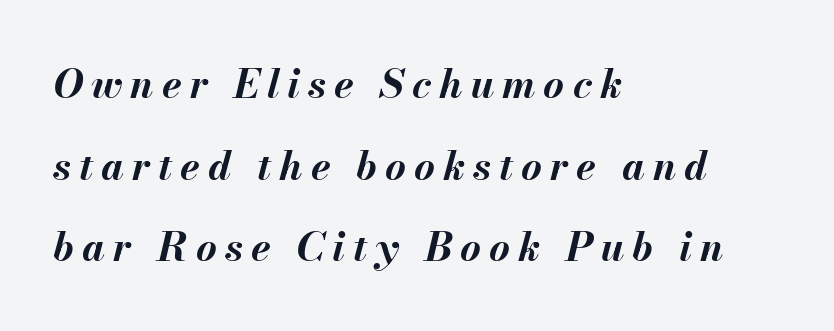
Q: Is the text bold? A: Yes.
Q: Is the text italic (slanted)? A: Yes, it leans right by about 13 degrees.
Q: Is the text underlined? A: No.
Q: How is the paragraph aligned? A: Left-aligned.
Q: Is the spacing between letters normal or unusually wide? A: Unusually wide.
Q: Is the spacing between lines tight, normal or loose? A: Loose.
Q: Width (condensed, normal, or wide)? A: Normal.
Q: Stroke contrast? A: Medium.
Q: x-height? A: Small.
Q: Monospaced? A: No.
